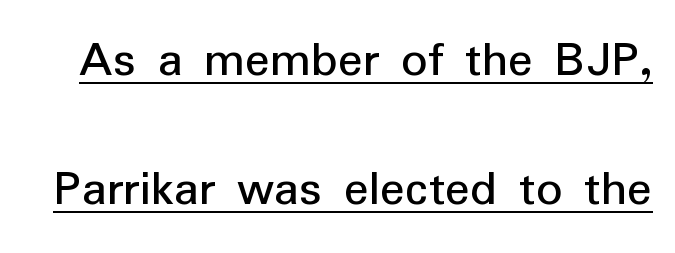
Q: Is the text italic (slanted)? A: No, it is upright.
Q: Is the typeface a serif or a sans-serif typeface? A: Sans-serif.
Q: Is the text underlined? A: Yes.
Q: Is the spacing between letters normal or unusually wide? A: Normal.
Q: Is the spacing between lines tight, normal or loose? A: Loose.
Q: Width (condensed, normal, or wide)? A: Normal.
Q: Stroke contrast? A: Low.
Q: x-height? A: Medium.
Q: Monospaced? A: No.
